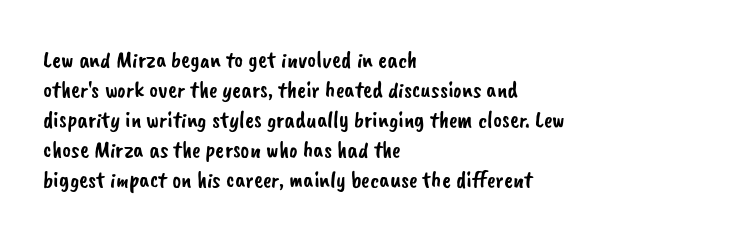
Regular leading. Leftover space on each line is placed entirely after the last word. The strip under each line holds only bare page. How are the letters spaced? Ordinarily, with no added tracking.
